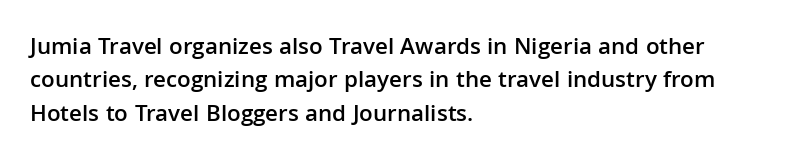
{"italic": "no", "bold": "semi", "underline": "no", "align": "left", "line_spacing": "normal", "line_spacing_ratio": 1.39, "letter_spacing": "normal", "letter_spacing_em": 0.0, "glyph_px": 24}
